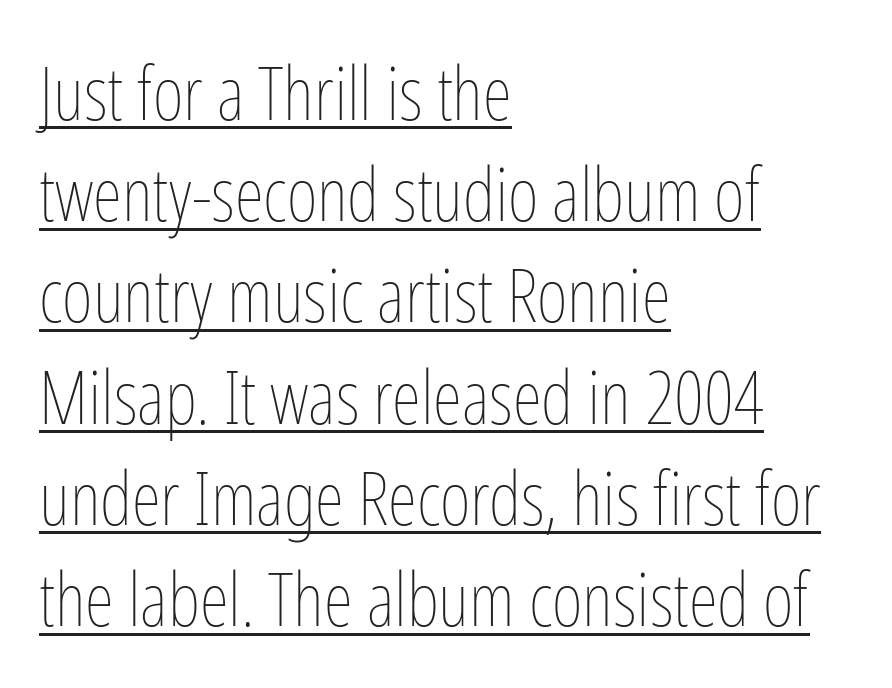
The image shows 75 px thin, condensed type, upright; set left-aligned, normal line spacing (1.35x), normal letter spacing, underlined; low stroke contrast and a medium x-height.
